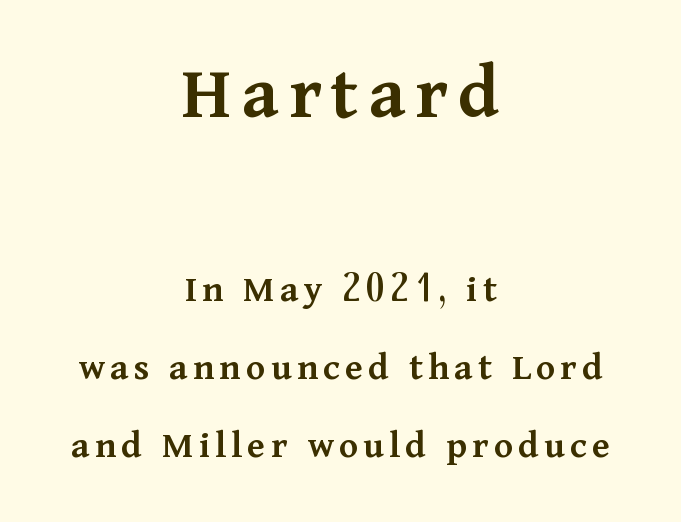
Q: Is the text bold? A: Semi-bold.
Q: Is the text italic (slanted)? A: No, it is upright.
Q: Is the typeface a serif or a sans-serif typeface? A: Serif.
Q: Is the text underlined? A: No.
Q: How is the paragraph aligned? A: Centered.
Q: Is the spacing between lines tight, normal or loose? A: Loose.
Q: Which block of text is set in a larger size, the first (top) or the second (bottom)? A: The first (top) one.
Q: Width (condensed, normal, or wide)? A: Normal.
Q: Stroke contrast? A: Medium.
Q: x-height? A: Medium.
Q: Monospaced? A: No.
